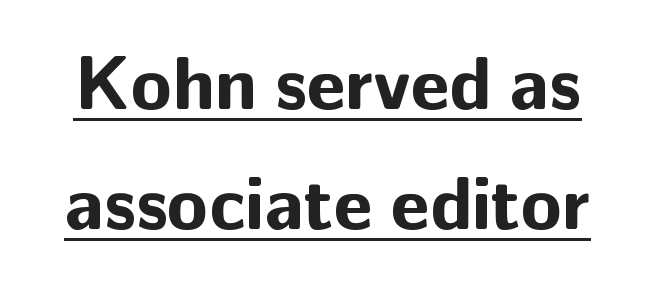
The image shows 75 px bold sans-serif type, upright; set normal line spacing (1.6x), normal letter spacing, underlined; low stroke contrast and a medium x-height.
